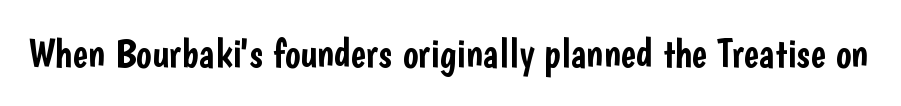
The image shows 41 px condensed sans-serif type, upright; set normal letter spacing, not underlined; low stroke contrast and a medium x-height.
